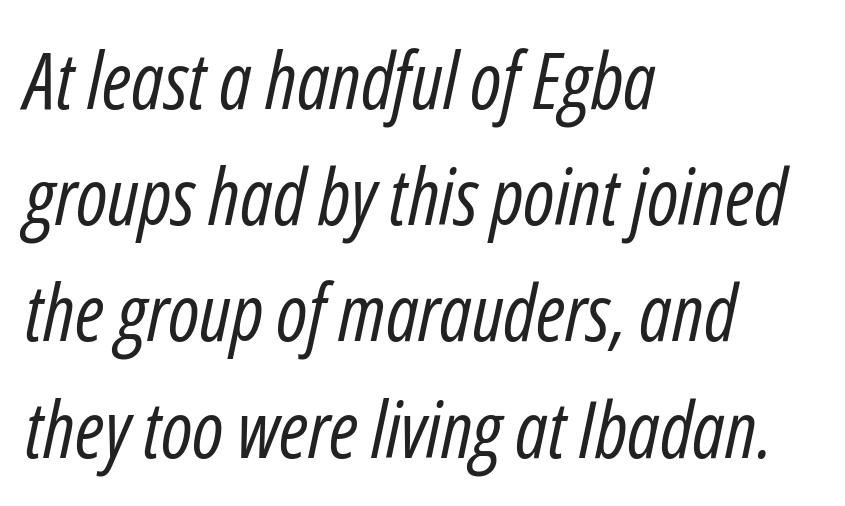
Q: Is the text bold? A: No.
Q: Is the text italic (slanted)? A: Yes, it leans right by about 12 degrees.
Q: Is the text underlined? A: No.
Q: How is the paragraph aligned? A: Left-aligned.
Q: Is the spacing between letters normal or unusually wide? A: Normal.
Q: Is the spacing between lines tight, normal or loose? A: Normal.
Q: Width (condensed, normal, or wide)? A: Condensed.
Q: Stroke contrast? A: Low.
Q: x-height? A: Medium.
Q: Monospaced? A: No.
